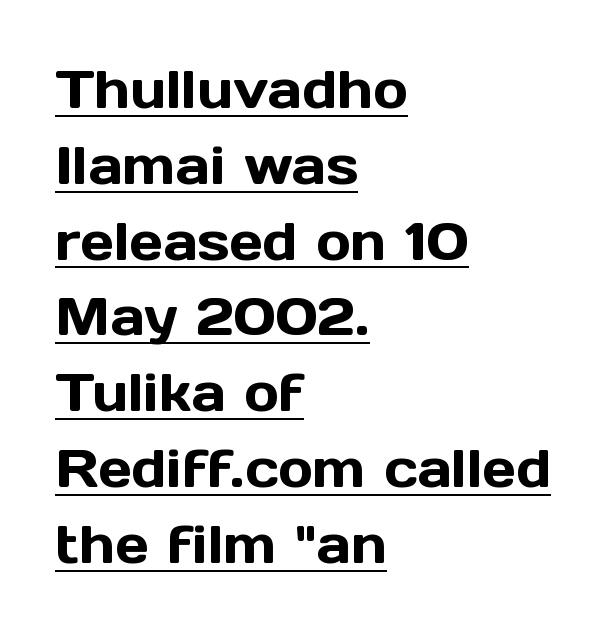
Q: Is the text italic (slanted)? A: No, it is upright.
Q: Is the typeface a serif or a sans-serif typeface? A: Sans-serif.
Q: Is the text underlined? A: Yes.
Q: How is the paragraph aligned? A: Left-aligned.
Q: Is the spacing between letters normal or unusually wide? A: Normal.
Q: Is the spacing between lines tight, normal or loose? A: Normal.
Q: Width (condensed, normal, or wide)? A: Normal.
Q: x-height? A: Medium.
Q: Monospaced? A: No.
